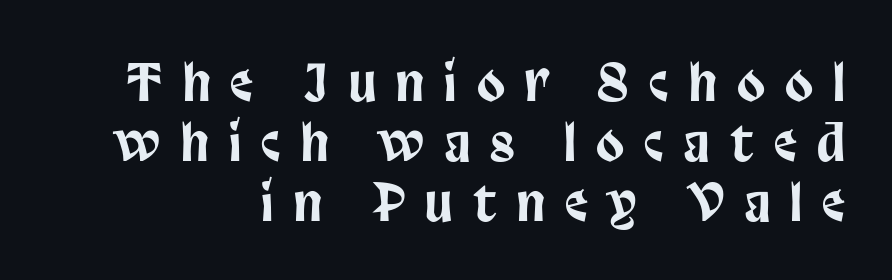
Character widths vary here, with narrow letters taking less room than wide ones. Do the letters lean? They stand straight. The zone under the glyphs is completely vacant. Reading down the block, your eye finds every line finishing at a fixed right position. The font family rendered here belongs to the sans-serif group. Look at the tracking — it's clearly loosened, letters drifting apart.
